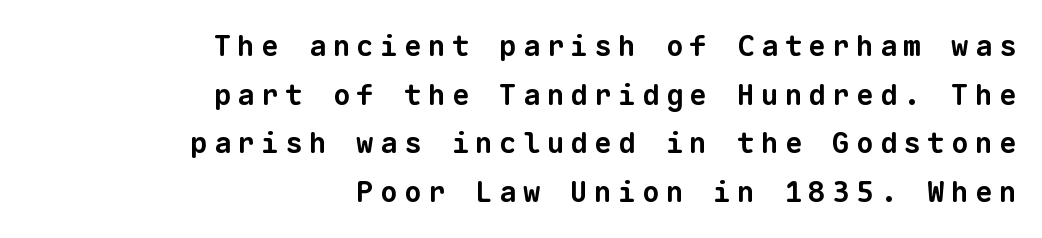
The image shows 29 px bold sans-serif type, monospaced; set right-aligned, normal line spacing (1.68x), unusually wide letter spacing (+0.22 em), not underlined; low stroke contrast and a medium x-height.
